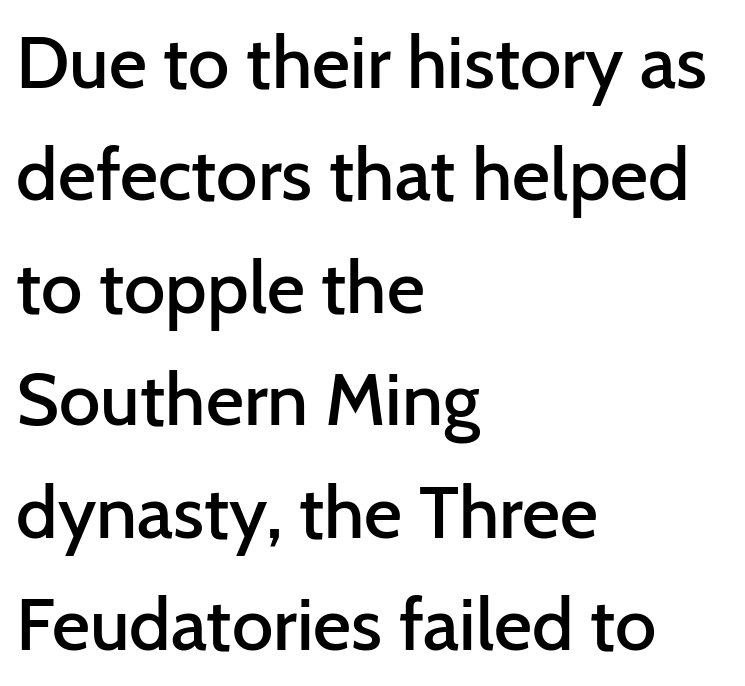
The image shows 74 px semibold sans-serif type, upright; set left-aligned, normal line spacing (1.52x), normal letter spacing, not underlined; low stroke contrast and a medium x-height.
